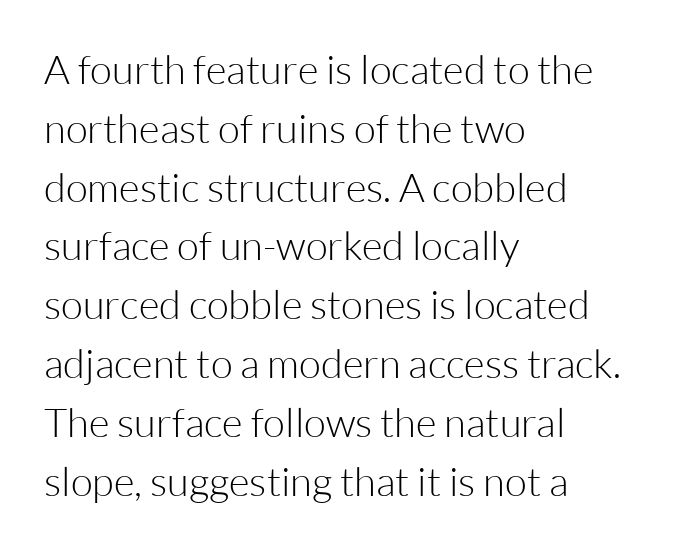
The image shows 40 px light sans-serif type, upright; set left-aligned, normal line spacing (1.47x), normal letter spacing, not underlined; low stroke contrast and a medium x-height.
